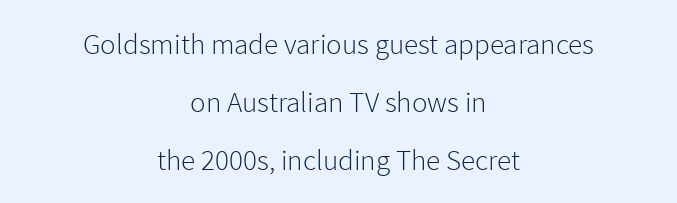
Q: Is the text bold? A: No.
Q: Is the text italic (slanted)? A: No, it is upright.
Q: Is the typeface a serif or a sans-serif typeface? A: Sans-serif.
Q: Is the text underlined? A: No.
Q: How is the paragraph aligned? A: Centered.
Q: Is the spacing between letters normal or unusually wide? A: Normal.
Q: Is the spacing between lines tight, normal or loose? A: Loose.
Q: Width (condensed, normal, or wide)? A: Normal.
Q: Stroke contrast? A: Low.
Q: x-height? A: Medium.
Q: Monospaced? A: No.
